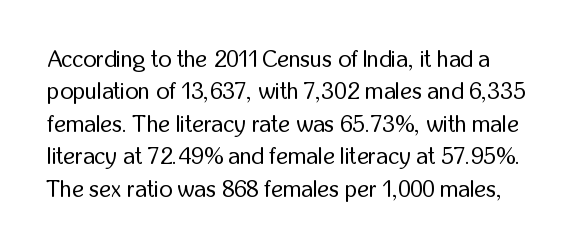
The image shows 23 px text type, upright; set normal line spacing (1.41x), normal letter spacing, not underlined.
